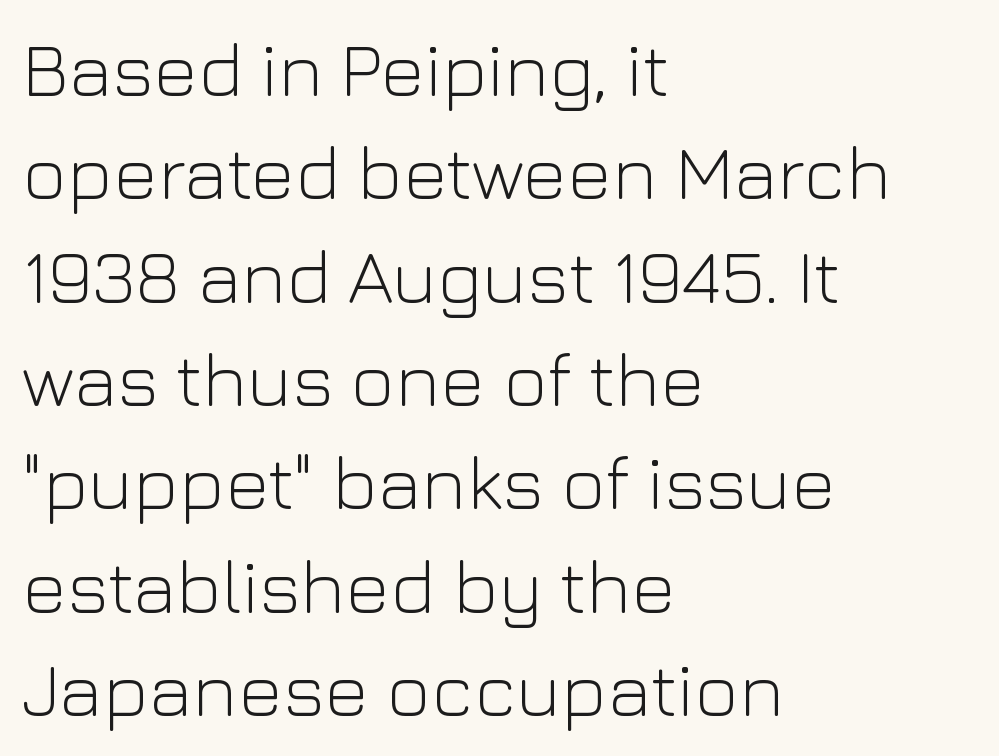
{"serif": "no", "italic": "no", "bold": "no", "weight": "light", "width": "normal", "stroke_contrast": "low", "x_height": "medium", "monospaced": "no", "underline": "no", "align": "left", "line_spacing": "normal", "line_spacing_ratio": 1.36, "letter_spacing": "normal", "letter_spacing_em": 0.0, "glyph_px": 76}
